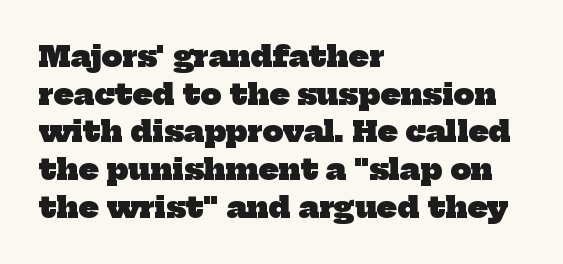
Q: Is the text bold? A: Yes.
Q: Is the typeface a serif or a sans-serif typeface? A: Serif.
Q: Is the text underlined? A: No.
Q: How is the paragraph aligned? A: Left-aligned.
Q: Is the spacing between letters normal or unusually wide? A: Normal.
Q: Is the spacing between lines tight, normal or loose? A: Normal.
Q: Width (condensed, normal, or wide)? A: Normal.
Q: Stroke contrast? A: Low.
Q: x-height? A: Medium.
Q: Monospaced? A: No.
